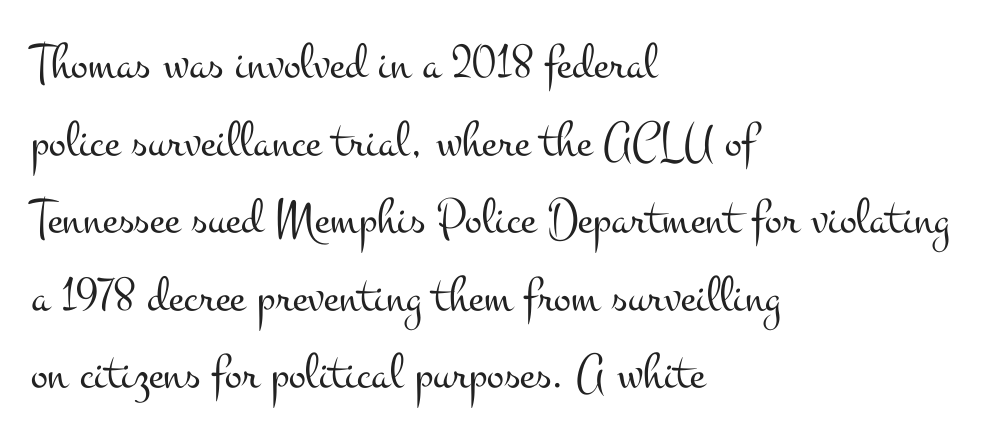
Q: Is the text bold? A: No.
Q: Is the text italic (slanted)? A: Yes.
Q: Is the typeface a serif or a sans-serif typeface? A: Serif.
Q: Is the text underlined? A: No.
Q: How is the paragraph aligned? A: Left-aligned.
Q: Is the spacing between letters normal or unusually wide? A: Normal.
Q: Is the spacing between lines tight, normal or loose? A: Normal.
Q: Width (condensed, normal, or wide)? A: Wide.
Q: Stroke contrast? A: Medium.
Q: x-height? A: Small.
Q: Monospaced? A: No.
